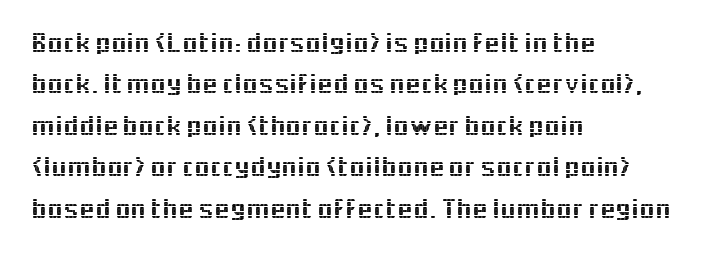
The passage shown stacks its lines at a standard gap. This sample is left-justified, so line endings fall wherever the words run out. The typography opts for an upright posture over an oblique one. The type family on display is of the sans-serif kind. How are the letters spaced? Ordinarily, with no added tracking. Looks like regular typesetting: each glyph gets only the width it needs.
